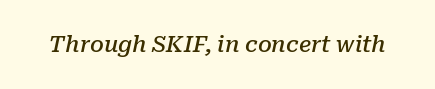
Q: Is the text bold? A: Semi-bold.
Q: Is the text italic (slanted)? A: Yes, it leans right by about 10 degrees.
Q: Is the text underlined? A: No.
Q: Is the spacing between letters normal or unusually wide? A: Normal.
